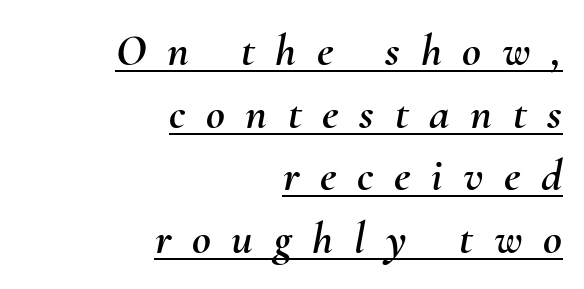
If you drew a line through each stem, it would be angled. The letters advance in unequal steps, a hallmark of proportional type. Underline: present. Which margin do the lines hug? The right one — the left edge is uneven. Observe the wide spacing: letters keep a clear distance from each other.
